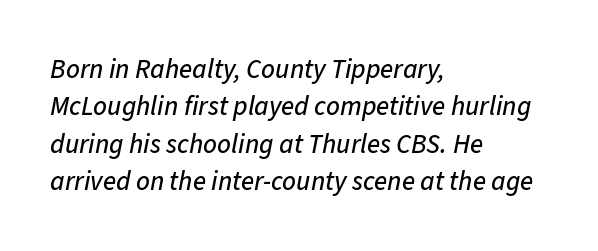
Q: Is the text italic (slanted)? A: Yes, it leans right by about 11 degrees.
Q: Is the text underlined? A: No.
Q: How is the paragraph aligned? A: Left-aligned.
Q: Is the spacing between letters normal or unusually wide? A: Normal.
Q: Is the spacing between lines tight, normal or loose? A: Normal.
